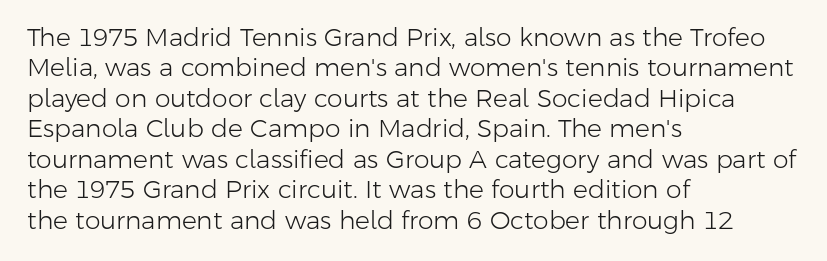
{"italic": "no", "bold": "no", "underline": "no", "align": "left", "line_spacing_ratio": 1.22, "letter_spacing": "normal", "letter_spacing_em": 0.0, "glyph_px": 25}
